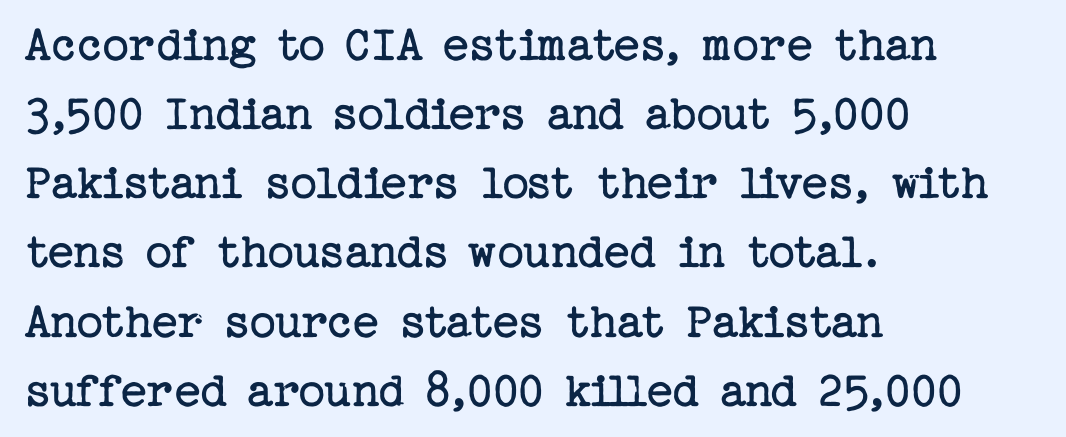
The image shows 52 px regular-weight serif type, upright; set left-aligned, normal line spacing (1.33x), normal letter spacing, not underlined; low stroke contrast and a medium x-height.
